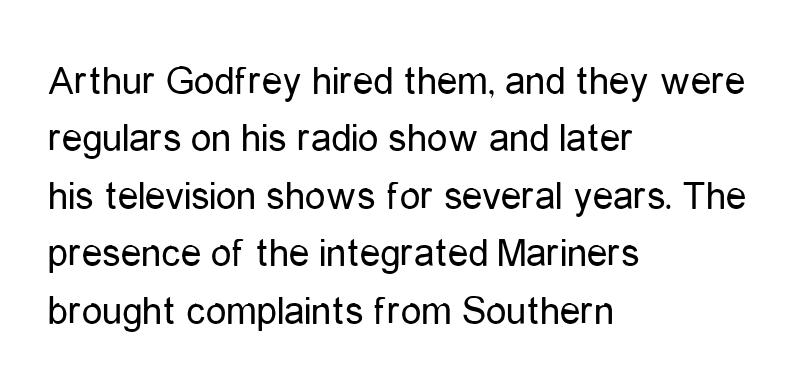
Q: Is the text bold? A: No.
Q: Is the text italic (slanted)? A: No, it is upright.
Q: Is the typeface a serif or a sans-serif typeface? A: Sans-serif.
Q: Is the text underlined? A: No.
Q: How is the paragraph aligned? A: Left-aligned.
Q: Is the spacing between letters normal or unusually wide? A: Normal.
Q: Is the spacing between lines tight, normal or loose? A: Normal.
Q: Width (condensed, normal, or wide)? A: Condensed.
Q: Stroke contrast? A: Low.
Q: x-height? A: Medium.
Q: Monospaced? A: No.
